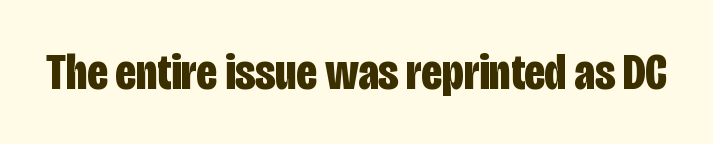
The image shows 52 px bold, condensed sans-serif type, upright; set normal letter spacing, not underlined; low stroke contrast and a large x-height.
